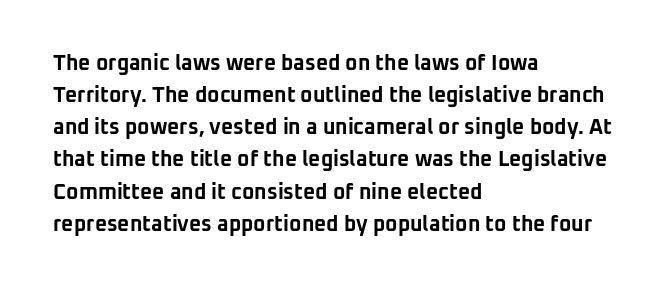
The image shows 21 px bold type, upright; set left-aligned, normal line spacing (1.53x), normal letter spacing, not underlined.
